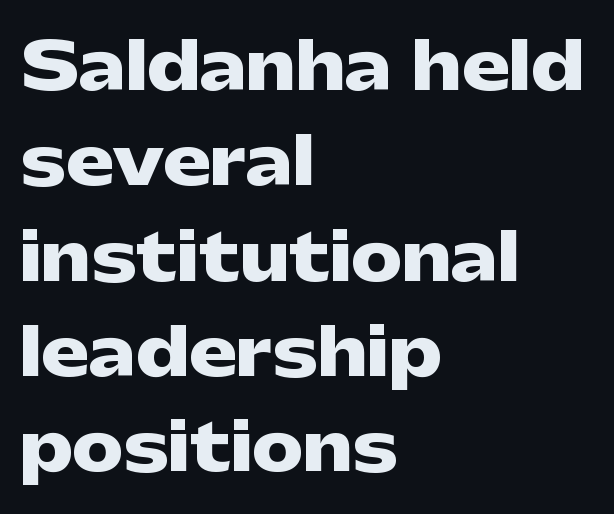
{"serif": "no", "italic": "no", "bold": "yes", "weight": "heavy", "width": "wide", "stroke_contrast": "low", "x_height": "medium", "monospaced": "no", "underline": "no", "align": "left", "line_spacing": "normal", "line_spacing_ratio": 1.49, "letter_spacing": "normal", "letter_spacing_em": 0.0, "glyph_px": 64}
